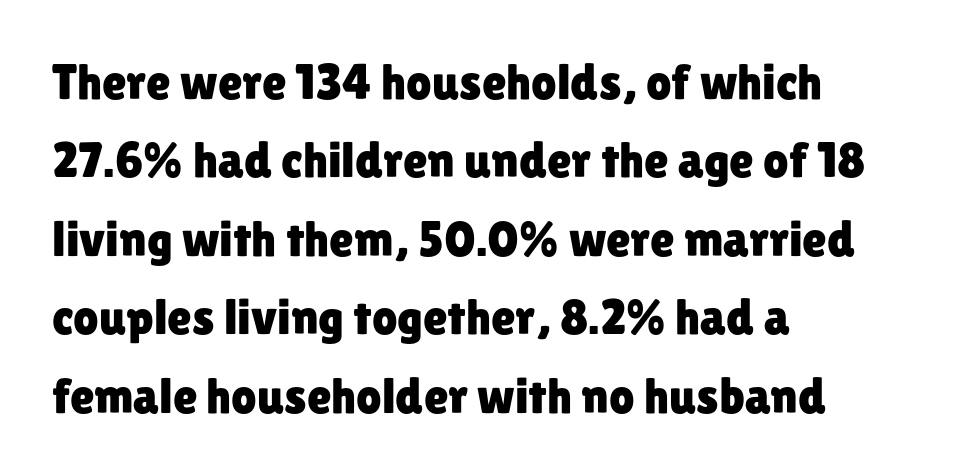
{"serif": "no", "italic": "no", "width": "normal", "stroke_contrast": "low", "x_height": "medium", "monospaced": "no", "underline": "no", "align": "left", "line_spacing": "normal", "line_spacing_ratio": 1.57, "letter_spacing": "normal", "letter_spacing_em": 0.0, "glyph_px": 50}
